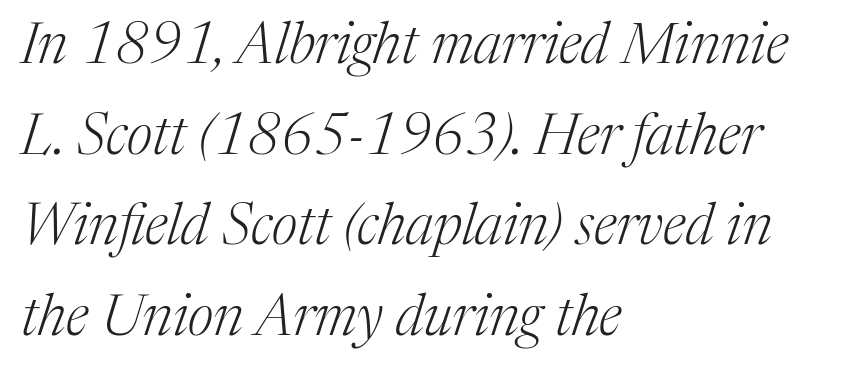
This sample uses plain, unmodified letter spacing. The paragraph has a hard left edge and a soft right edge. Would a proofreader flag this as italicized? Yes. No heavy texture on the line: the type isn't bold.
